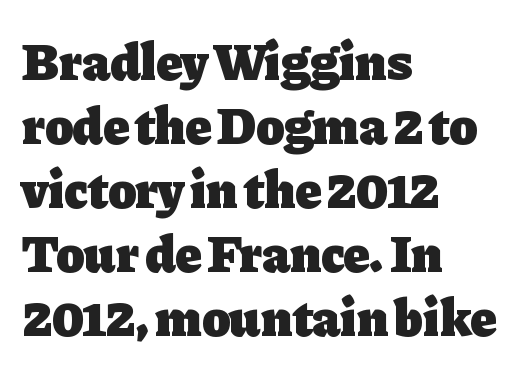
{"serif": "yes", "italic": "no", "bold": "yes", "weight": "heavy", "width": "normal", "stroke_contrast": "low", "x_height": "medium", "monospaced": "no", "underline": "no", "align": "left", "line_spacing_ratio": 1.23, "letter_spacing": "normal", "letter_spacing_em": 0.0, "glyph_px": 52}
